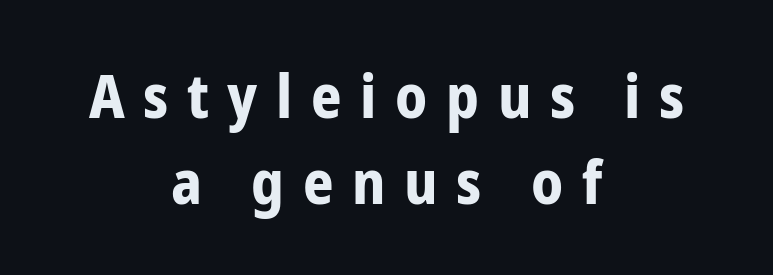
{"serif": "no", "italic": "no", "bold": "yes", "weight": "bold", "width": "condensed", "stroke_contrast": "low", "x_height": "medium", "monospaced": "no", "underline": "no", "align": "center", "line_spacing": "normal", "line_spacing_ratio": 1.43, "letter_spacing": "wide", "letter_spacing_em": 0.31, "glyph_px": 60}
